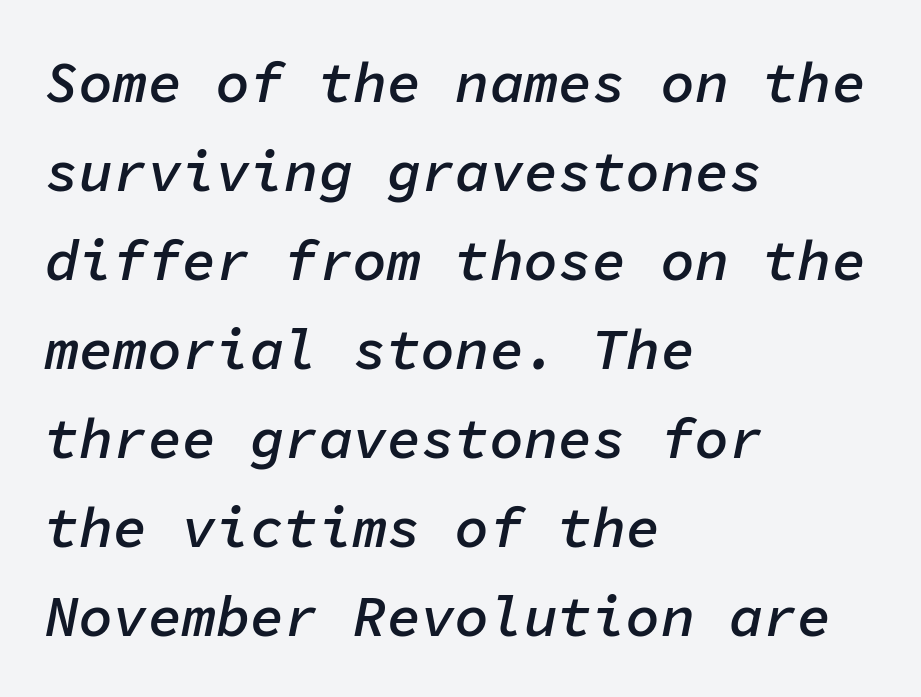
Q: Is the text bold? A: Semi-bold.
Q: Is the text italic (slanted)? A: Yes, it leans right by about 11 degrees.
Q: Is the text underlined? A: No.
Q: How is the paragraph aligned? A: Left-aligned.
Q: Is the spacing between letters normal or unusually wide? A: Normal.
Q: Is the spacing between lines tight, normal or loose? A: Normal.
Q: Width (condensed, normal, or wide)? A: Normal.
Q: Stroke contrast? A: Low.
Q: x-height? A: Medium.
Q: Monospaced? A: Yes.
